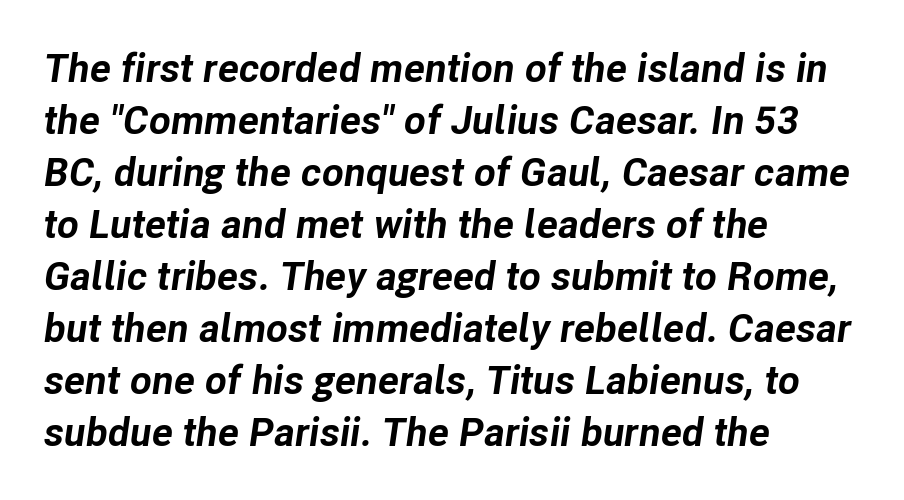
Q: Is the text bold? A: Yes.
Q: Is the text italic (slanted)? A: Yes, it leans right by about 8 degrees.
Q: Is the text underlined? A: No.
Q: How is the paragraph aligned? A: Left-aligned.
Q: Is the spacing between letters normal or unusually wide? A: Normal.
Q: Is the spacing between lines tight, normal or loose? A: Normal.
Q: Width (condensed, normal, or wide)? A: Normal.
Q: Stroke contrast? A: Low.
Q: x-height? A: Medium.
Q: Monospaced? A: No.
